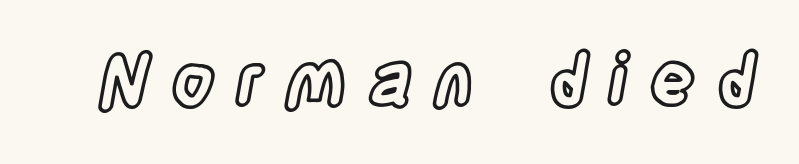
{"width": "condensed", "x_height": "large", "monospaced": "no", "underline": "no", "letter_spacing": "wide", "letter_spacing_em": 0.31, "glyph_px": 70}
